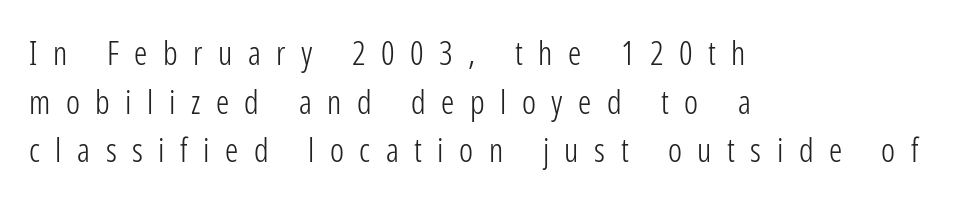
Q: Is the text bold? A: No.
Q: Is the text italic (slanted)? A: No, it is upright.
Q: Is the typeface a serif or a sans-serif typeface? A: Sans-serif.
Q: Is the text underlined? A: No.
Q: How is the paragraph aligned? A: Left-aligned.
Q: Is the spacing between letters normal or unusually wide? A: Unusually wide.
Q: Is the spacing between lines tight, normal or loose? A: Normal.
Q: Width (condensed, normal, or wide)? A: Condensed.
Q: Stroke contrast? A: Low.
Q: x-height? A: Medium.
Q: Monospaced? A: No.
